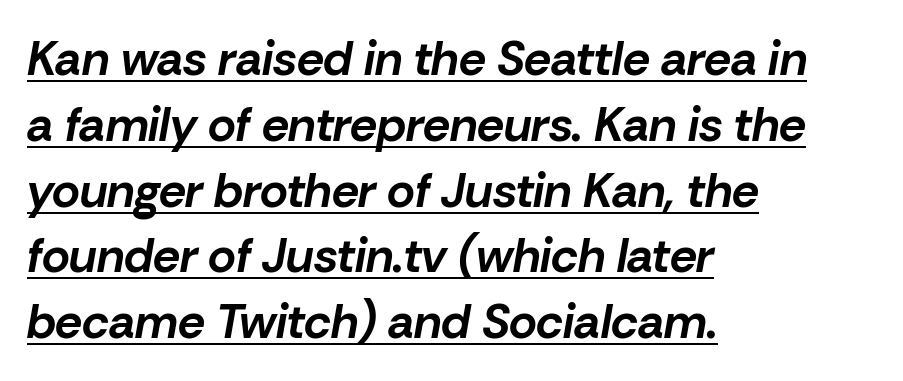
Q: Is the text bold? A: Yes.
Q: Is the text italic (slanted)? A: Yes, it leans right by about 10 degrees.
Q: Is the text underlined? A: Yes.
Q: How is the paragraph aligned? A: Left-aligned.
Q: Is the spacing between letters normal or unusually wide? A: Normal.
Q: Is the spacing between lines tight, normal or loose? A: Normal.
Q: Width (condensed, normal, or wide)? A: Normal.
Q: Stroke contrast? A: Low.
Q: x-height? A: Medium.
Q: Monospaced? A: No.
